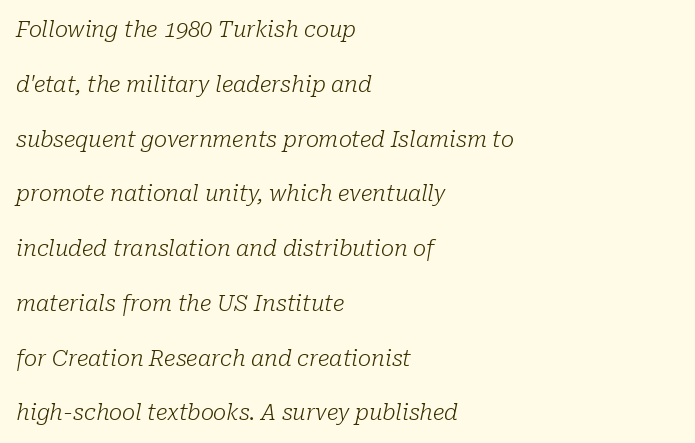
{"italic": "yes", "lean": "right", "slant_degrees": 10, "bold": "no", "underline": "no", "align": "left", "line_spacing": "loose", "line_spacing_ratio": 2.49, "letter_spacing": "normal", "letter_spacing_em": 0.0, "glyph_px": 22}
